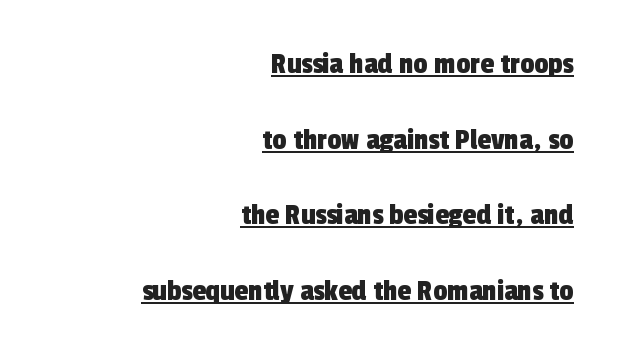
The image shows 31 px condensed sans-serif type; set right-aligned, loose line spacing (2.44x), normal letter spacing, underlined; a medium x-height.
